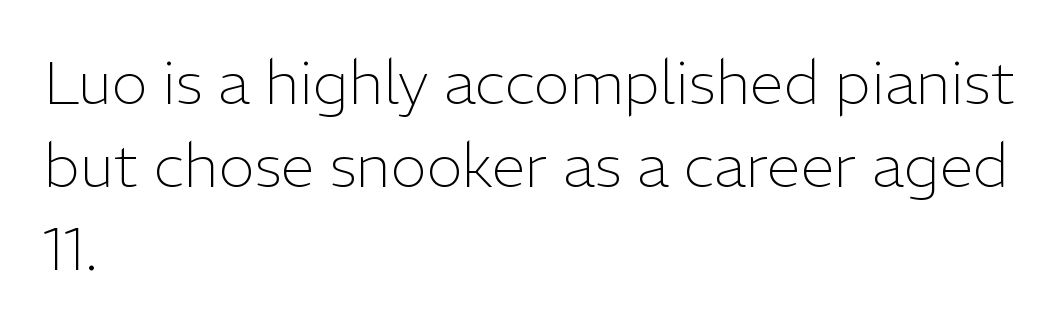
{"serif": "no", "italic": "no", "bold": "no", "weight": "light", "width": "normal", "stroke_contrast": "low", "x_height": "medium", "monospaced": "no", "underline": "no", "align": "left", "line_spacing": "normal", "line_spacing_ratio": 1.36, "letter_spacing": "normal", "letter_spacing_em": 0.0, "glyph_px": 61}
